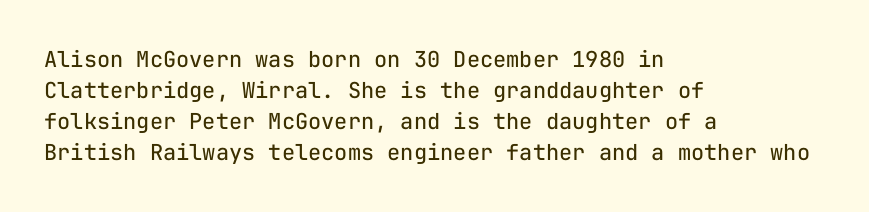
{"italic": "no", "bold": "no", "underline": "no", "align": "left", "line_spacing": "normal", "line_spacing_ratio": 1.41, "letter_spacing": "normal", "letter_spacing_em": 0.0, "glyph_px": 22}
